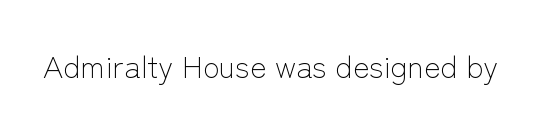
Q: Is the text bold? A: No.
Q: Is the text italic (slanted)? A: No, it is upright.
Q: Is the typeface a serif or a sans-serif typeface? A: Sans-serif.
Q: Is the text underlined? A: No.
Q: Is the spacing between letters normal or unusually wide? A: Normal.
Q: Width (condensed, normal, or wide)? A: Normal.
Q: Stroke contrast? A: Low.
Q: x-height? A: Medium.
Q: Monospaced? A: No.
